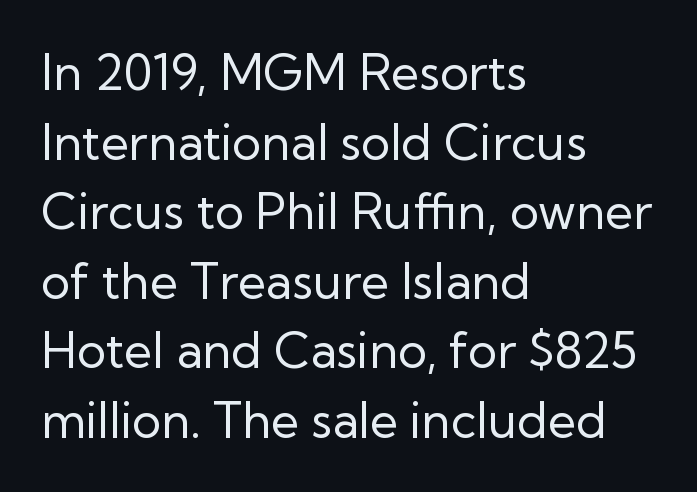
Q: Is the text bold? A: No.
Q: Is the text italic (slanted)? A: No, it is upright.
Q: Is the typeface a serif or a sans-serif typeface? A: Sans-serif.
Q: Is the text underlined? A: No.
Q: How is the paragraph aligned? A: Left-aligned.
Q: Is the spacing between letters normal or unusually wide? A: Normal.
Q: Is the spacing between lines tight, normal or loose? A: Normal.
Q: Width (condensed, normal, or wide)? A: Normal.
Q: Stroke contrast? A: Low.
Q: x-height? A: Medium.
Q: Monospaced? A: No.
